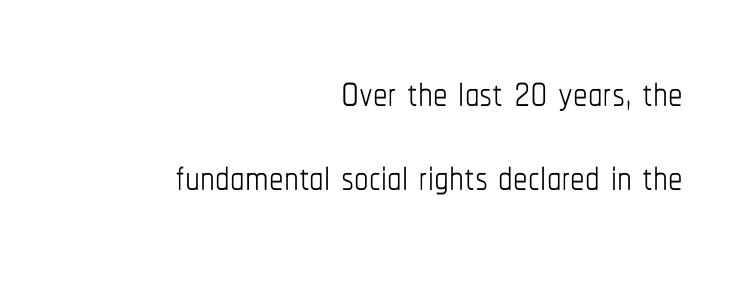
{"italic": "no", "bold": "no", "weight": "thin", "width": "condensed", "stroke_contrast": "low", "x_height": "medium", "monospaced": "no", "underline": "no", "align": "right", "line_spacing": "normal", "line_spacing_ratio": 1.44, "letter_spacing": "normal", "letter_spacing_em": 0.0, "glyph_px": 58}
